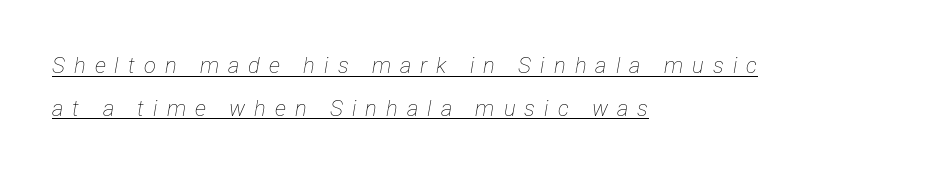
{"italic": "yes", "lean": "right", "slant_degrees": 12, "bold": "no", "underline": "yes", "align": "left", "line_spacing": "loose", "line_spacing_ratio": 1.94, "letter_spacing": "wide", "letter_spacing_em": 0.41, "glyph_px": 22}
